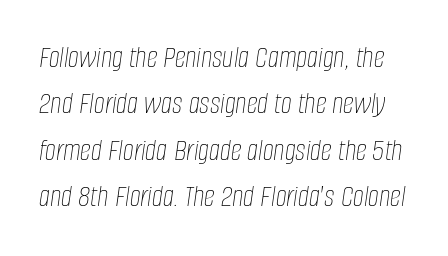
The image shows 31 px thin, condensed type, italic (leaning right); set normal line spacing (1.5x), normal letter spacing, not underlined; low stroke contrast and a large x-height.
